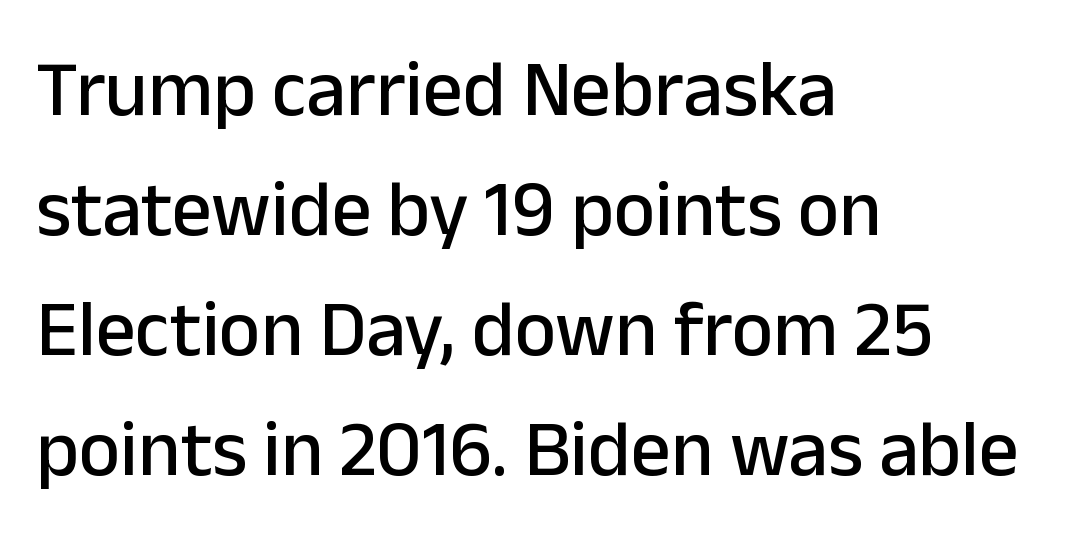
Q: Is the text italic (slanted)? A: No, it is upright.
Q: Is the typeface a serif or a sans-serif typeface? A: Sans-serif.
Q: Is the text underlined? A: No.
Q: How is the paragraph aligned? A: Left-aligned.
Q: Is the spacing between letters normal or unusually wide? A: Normal.
Q: Is the spacing between lines tight, normal or loose? A: Normal.
Q: Width (condensed, normal, or wide)? A: Normal.
Q: Stroke contrast? A: Low.
Q: x-height? A: Medium.
Q: Monospaced? A: No.
